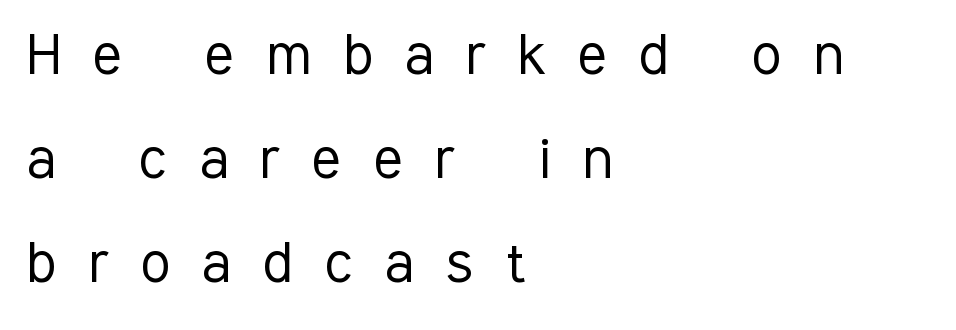
The image shows 67 px light, condensed sans-serif type, upright; set left-aligned, normal line spacing (1.55x), unusually wide letter spacing (+0.49 em), not underlined; low stroke contrast and a medium x-height.
